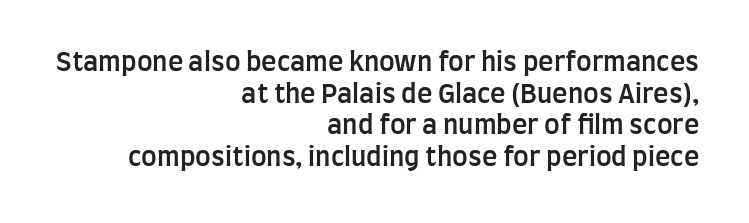
Caption: semibold face, moderately heavy strokes. Ascenders rise straight up at ninety degrees. Any mark beneath the type? The region is blank. This sample is right-justified, so line beginnings fall wherever the words allow. The type is set solid horizontally, with unmodified tracking.
